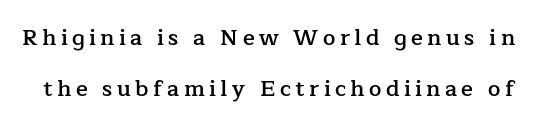
The image shows 22 px text type, upright; set loose line spacing (2.33x), unusually wide letter spacing (+0.2 em), not underlined.
